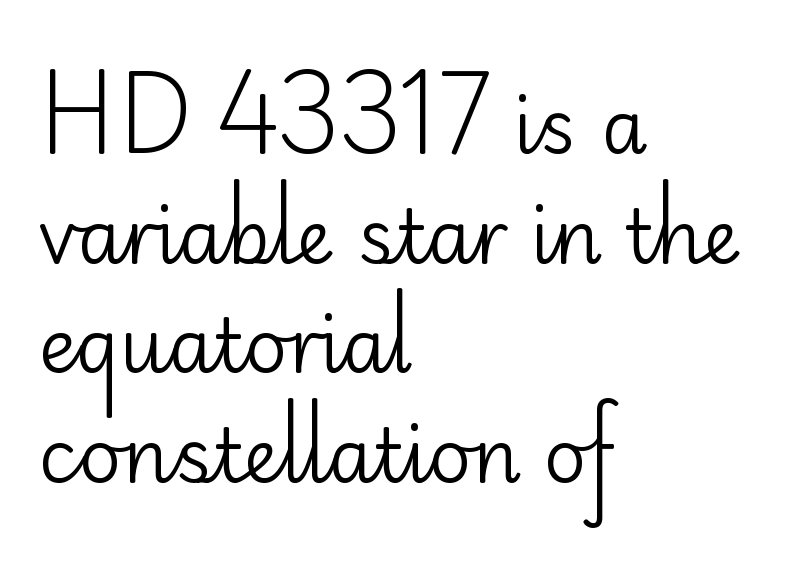
{"serif": "no", "italic": "no", "bold": "no", "weight": "regular", "width": "normal", "stroke_contrast": "low", "x_height": "small", "monospaced": "no", "underline": "no", "align": "left", "line_spacing": "normal", "line_spacing_ratio": 1.48, "letter_spacing": "normal", "letter_spacing_em": 0.0, "glyph_px": 74}
